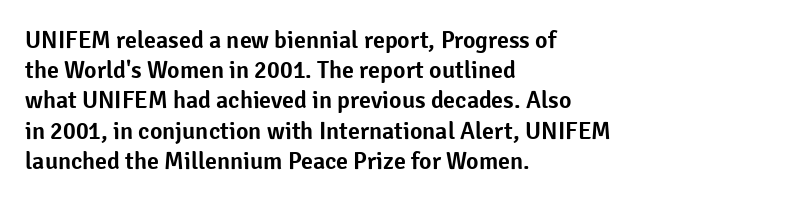
Leading: standard. Ascenders rise straight up at ninety degrees. The text block is weighted toward the left margin, trailing off unevenly rightward. Default kerning and tracking; the words read as compact shapes. Underlining? Definitely not there.
